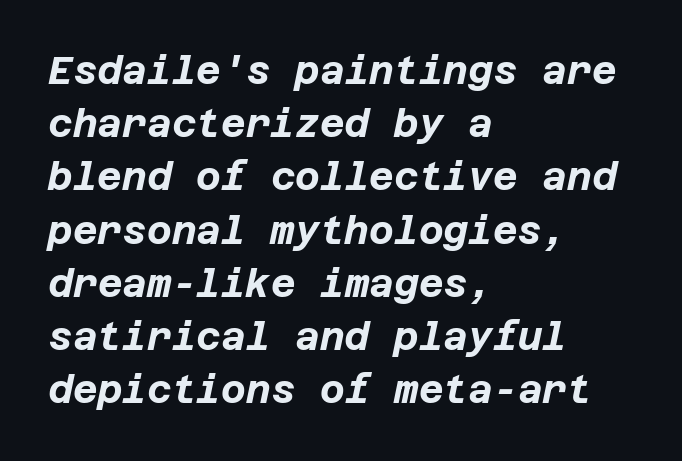
The image shows 38 px bold type, italic (leaning right); set left-aligned, normal line spacing (1.4x), normal letter spacing, not underlined; low stroke contrast and a large x-height.
